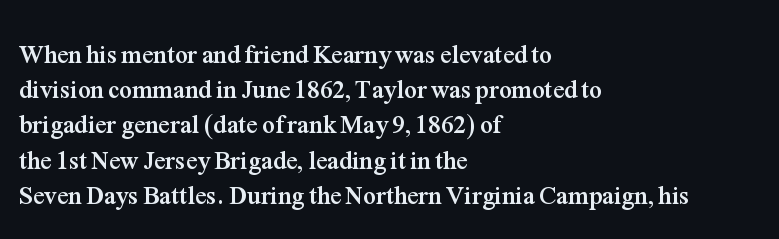
Q: Is the text bold? A: Yes.
Q: Is the text italic (slanted)? A: No, it is upright.
Q: Is the text underlined? A: No.
Q: How is the paragraph aligned? A: Left-aligned.
Q: Is the spacing between letters normal or unusually wide? A: Normal.
Q: Is the spacing between lines tight, normal or loose? A: Normal.
